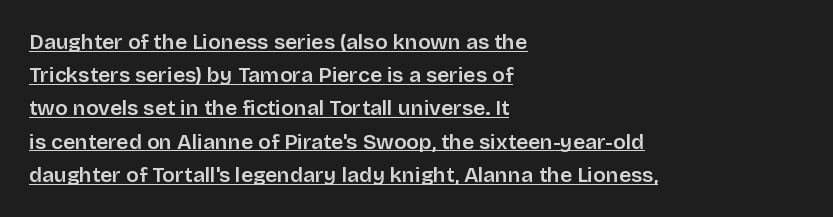
Q: Is the text bold? A: Semi-bold.
Q: Is the text italic (slanted)? A: No, it is upright.
Q: Is the text underlined? A: Yes.
Q: How is the paragraph aligned? A: Left-aligned.
Q: Is the spacing between letters normal or unusually wide? A: Normal.
Q: Is the spacing between lines tight, normal or loose? A: Normal.
